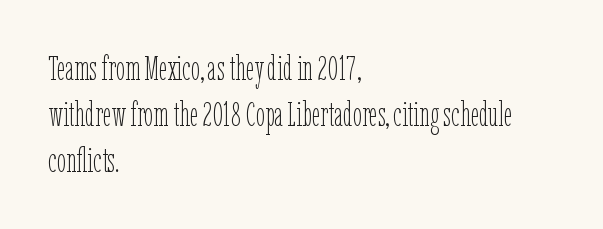
Q: Is the text bold? A: No.
Q: Is the text italic (slanted)? A: No, it is upright.
Q: Is the text underlined? A: No.
Q: How is the paragraph aligned? A: Left-aligned.
Q: Is the spacing between letters normal or unusually wide? A: Normal.
Q: Is the spacing between lines tight, normal or loose? A: Normal.
Q: Width (condensed, normal, or wide)? A: Condensed.
Q: Stroke contrast? A: Low.
Q: x-height? A: Medium.
Q: Monospaced? A: No.
